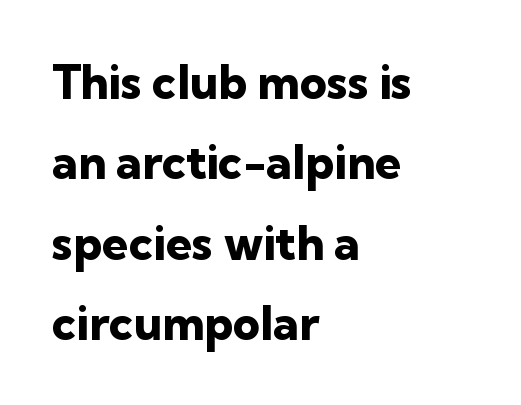
The image shows 47 px heavy sans-serif type, upright; set left-aligned, line spacing 1.71x, normal letter spacing, not underlined; low stroke contrast and a medium x-height.
